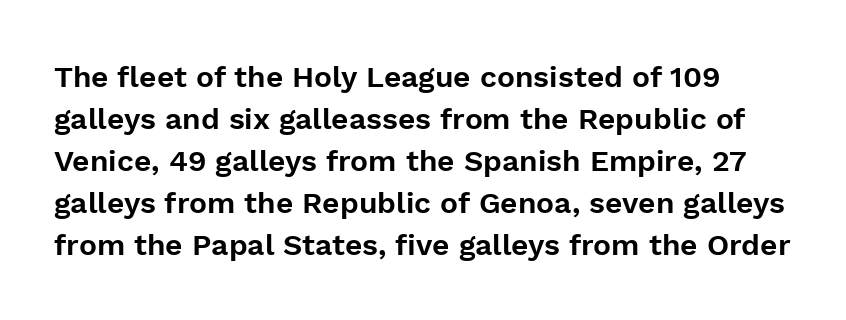
{"serif": "no", "italic": "no", "width": "normal", "stroke_contrast": "low", "x_height": "medium", "monospaced": "no", "underline": "no", "line_spacing": "normal", "line_spacing_ratio": 1.4, "letter_spacing": "normal", "letter_spacing_em": 0.0, "glyph_px": 30}
